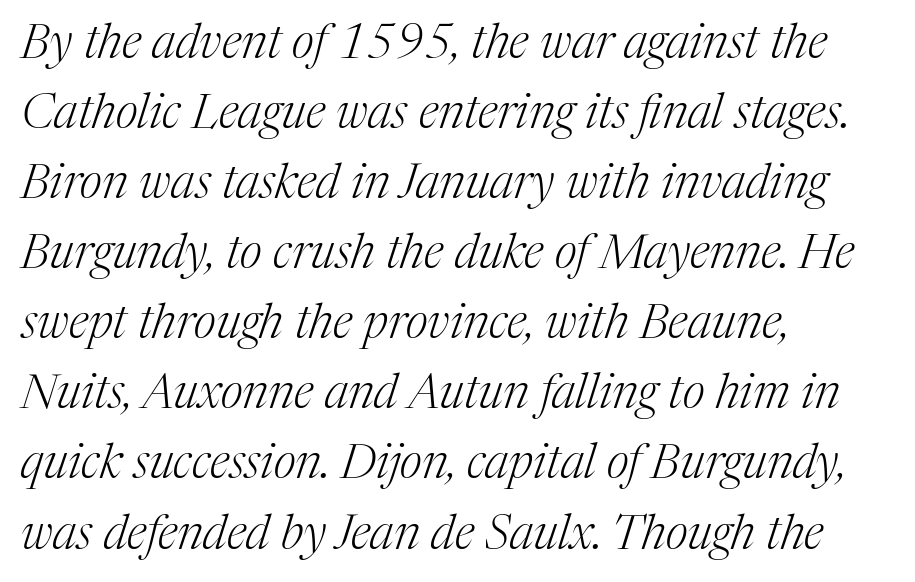
Honestly, there is no underline to notice here at all. A typesetter would label this face a serif. Stem width sits at or under what a default text font uses. Varying glyph widths throughout — classic text-font behaviour. A typesetter would call this zero additional tracking.
